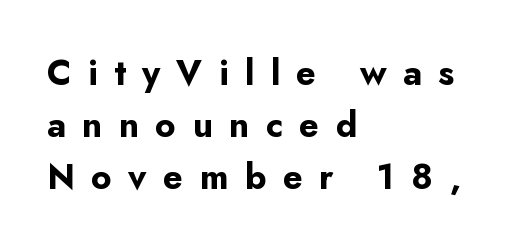
{"serif": "no", "italic": "no", "bold": "yes", "weight": "bold", "width": "normal", "stroke_contrast": "low", "x_height": "small", "monospaced": "no", "underline": "no", "align": "left", "line_spacing": "normal", "line_spacing_ratio": 1.49, "letter_spacing": "wide", "letter_spacing_em": 0.47, "glyph_px": 35}
